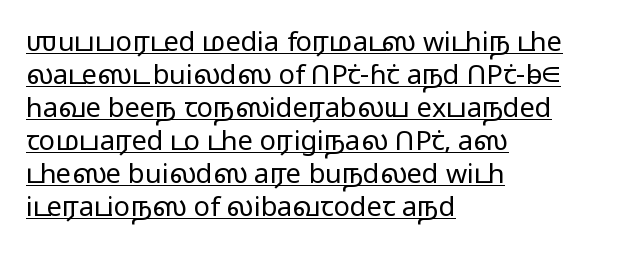
{"italic": "no", "bold": "no", "underline": "yes", "align": "left", "line_spacing_ratio": 1.22, "letter_spacing": "normal", "letter_spacing_em": 0.0, "glyph_px": 27}
